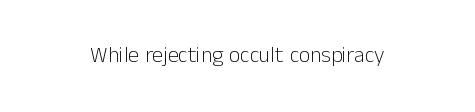
The image shows 22 px text type, upright; set centered, normal letter spacing, not underlined.
